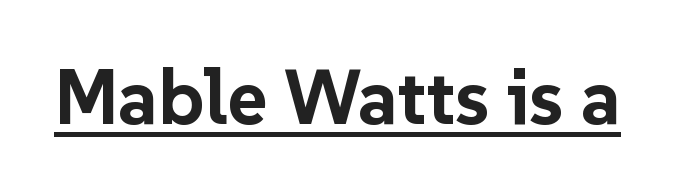
The image shows 77 px bold sans-serif type, upright; set normal letter spacing, underlined; low stroke contrast and a medium x-height.
